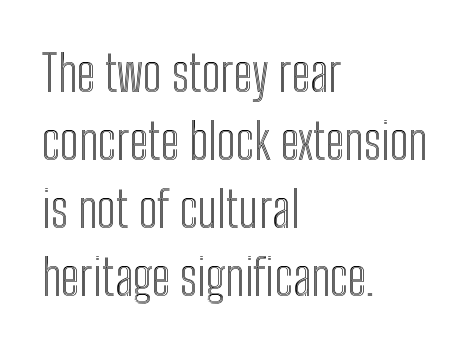
The image shows 50 px condensed type, upright; set left-aligned, normal line spacing (1.36x), normal letter spacing, not underlined; a medium x-height.
